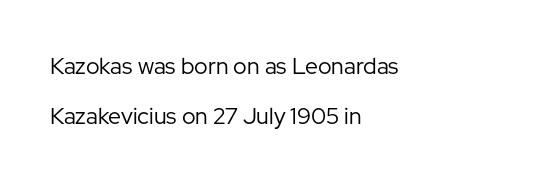
No italicization has been applied; the sample stays upright. The setting favours the left margin, as ordinary paragraphs usually do. The glyphs are unaccompanied by any horizontal stroke below them. Regarding leading, the lines here are spaced well apart. Here the glyphs are tracked normally, forming tight word shapes. Bold? No — there's no thickening of the strokes.
